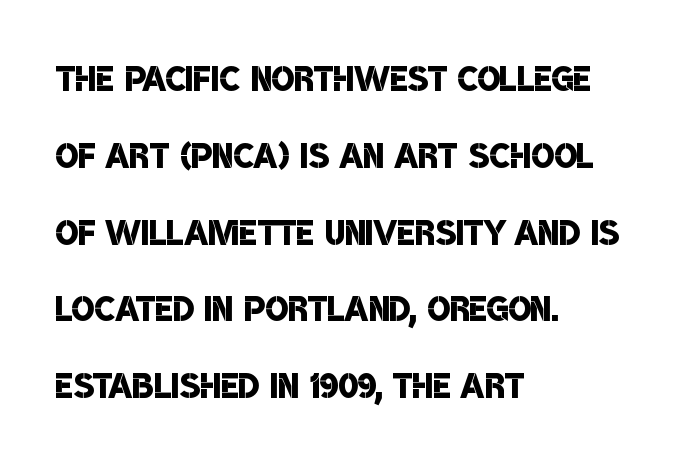
Q: Is the text bold? A: Semi-bold.
Q: Is the typeface a serif or a sans-serif typeface? A: Sans-serif.
Q: Is the text underlined? A: No.
Q: How is the paragraph aligned? A: Left-aligned.
Q: Is the spacing between letters normal or unusually wide? A: Normal.
Q: Is the spacing between lines tight, normal or loose? A: Normal.
Q: Width (condensed, normal, or wide)? A: Condensed.
Q: Stroke contrast? A: Low.
Q: x-height? A: Large.
Q: Monospaced? A: No.
